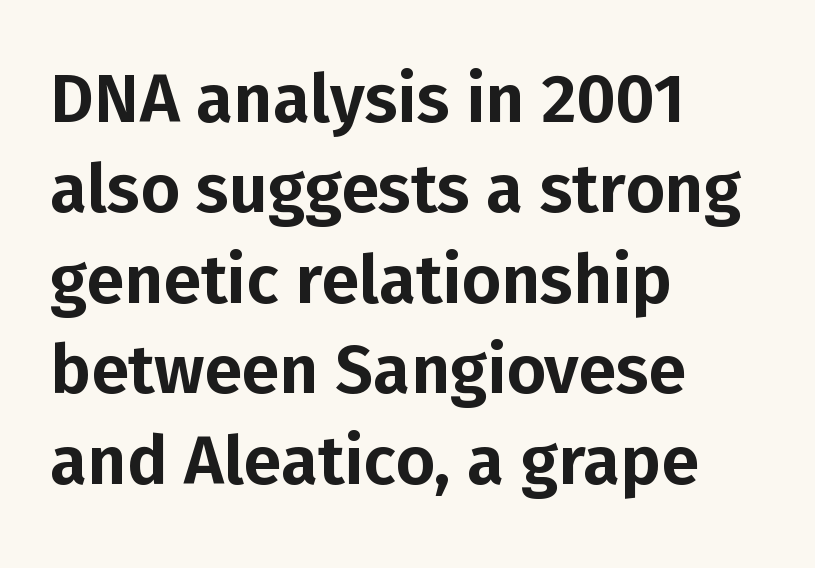
{"serif": "no", "italic": "no", "width": "normal", "stroke_contrast": "low", "x_height": "medium", "monospaced": "no", "underline": "no", "align": "left", "line_spacing": "normal", "line_spacing_ratio": 1.33, "letter_spacing": "normal", "letter_spacing_em": 0.0, "glyph_px": 68}
